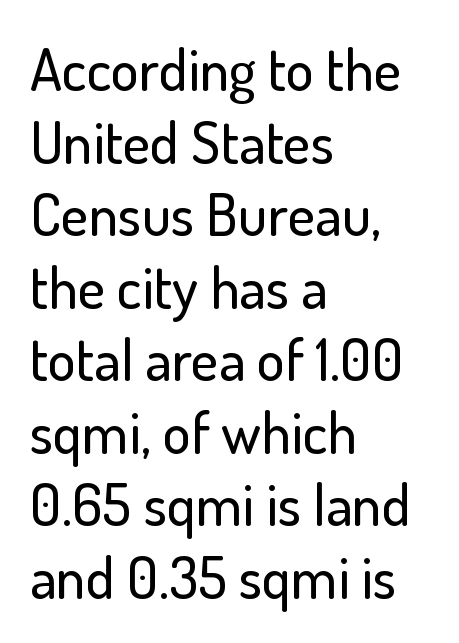
The image shows 59 px sans-serif type, upright; set left-aligned, line spacing 1.23x, normal letter spacing, not underlined; low stroke contrast and a small x-height.
